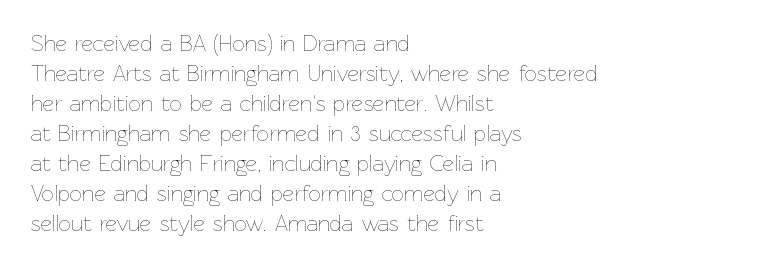
{"italic": "no", "bold": "no", "underline": "no", "align": "left", "line_spacing": "normal", "line_spacing_ratio": 1.36, "letter_spacing": "normal", "letter_spacing_em": 0.0, "glyph_px": 22}
